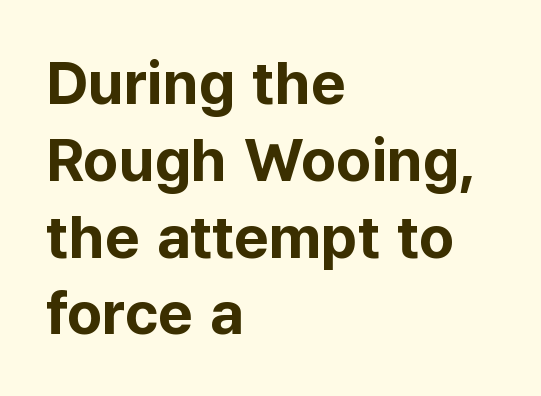
The image shows 60 px bold sans-serif type, upright; set left-aligned, normal line spacing (1.28x), normal letter spacing, not underlined; low stroke contrast and a medium x-height.
